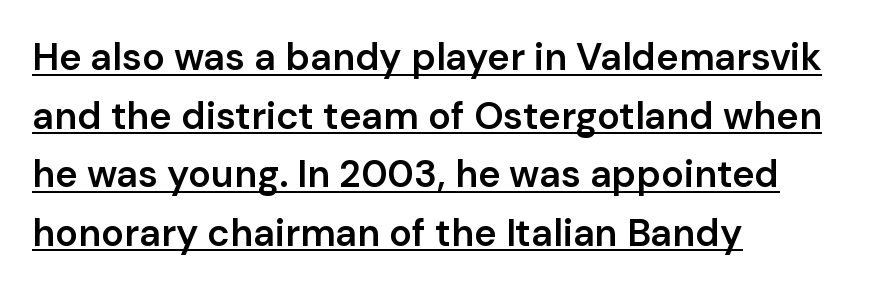
The image shows 38 px semibold sans-serif type, upright; set left-aligned, normal line spacing (1.54x), normal letter spacing, underlined; low stroke contrast and a medium x-height.
